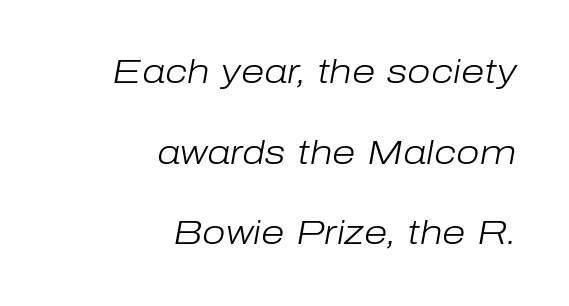
Stem width sits at or under what a default text font uses. One-word summary of the alignment: right. Between one letter and the next there's only the usual sliver of space. Character widths vary here, with narrow letters taking less room than wide ones. A typesetter would mark this as italic.
